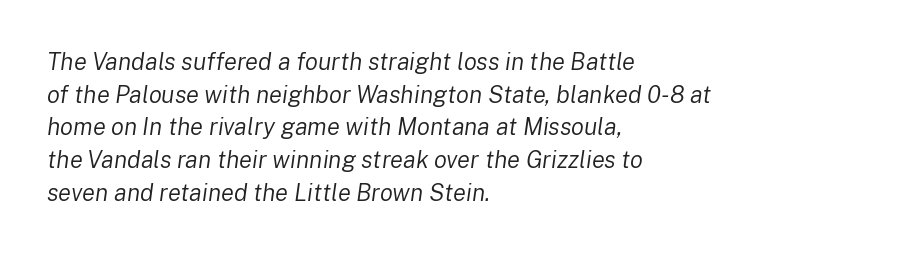
{"italic": "yes", "lean": "right", "slant_degrees": 8, "bold": "no", "underline": "no", "align": "left", "line_spacing": "normal", "line_spacing_ratio": 1.36, "letter_spacing": "normal", "letter_spacing_em": 0.0, "glyph_px": 24}
